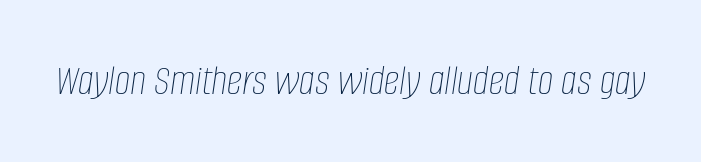
The image shows 44 px thin, condensed type, italic (leaning right); set normal letter spacing, not underlined; low stroke contrast and a large x-height.
